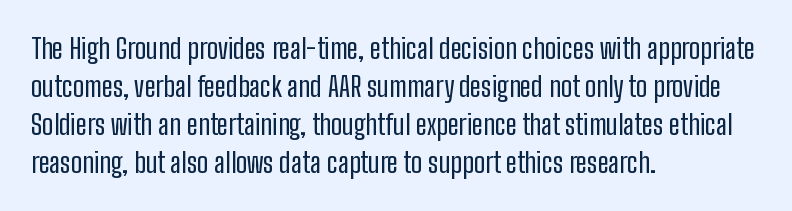
The image shows 28 px regular-weight, condensed sans-serif type, upright; set left-aligned, normal line spacing (1.36x), normal letter spacing, not underlined; low stroke contrast and a medium x-height.
